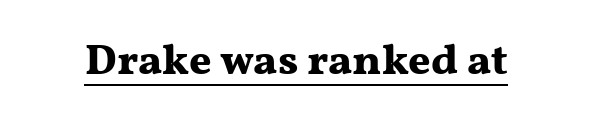
A serif font was chosen for this passage. Heavy-handed strokes throughout: this text is bold. The letters advance in unequal steps, a hallmark of proportional type. This sample uses an upright cut, with every glyph sitting square on the baseline. Notice how a bar underscores the lettering throughout. The horizontal fit of the characters is conventional and even.
